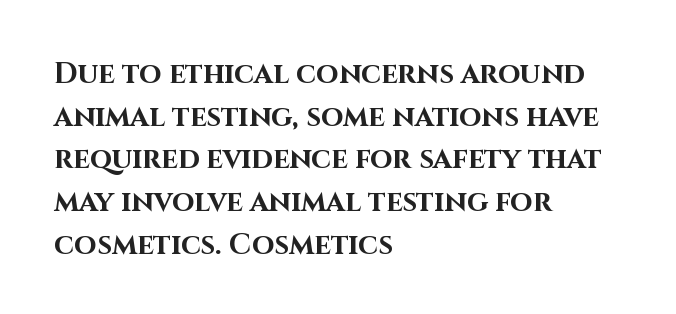
Q: Is the text bold? A: Yes.
Q: Is the text italic (slanted)? A: No, it is upright.
Q: Is the typeface a serif or a sans-serif typeface? A: Sans-serif.
Q: Is the text underlined? A: No.
Q: How is the paragraph aligned? A: Left-aligned.
Q: Is the spacing between letters normal or unusually wide? A: Normal.
Q: Is the spacing between lines tight, normal or loose? A: Normal.
Q: Width (condensed, normal, or wide)? A: Normal.
Q: Stroke contrast? A: High.
Q: x-height? A: Large.
Q: Monospaced? A: No.
